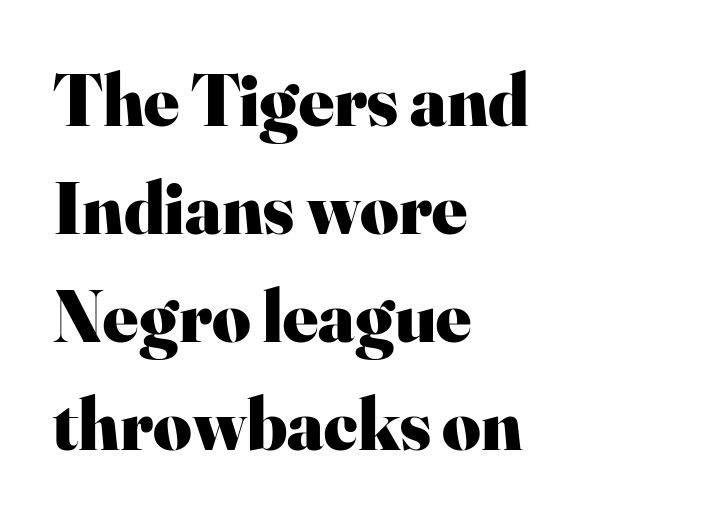
Q: Is the text bold? A: Yes.
Q: Is the text italic (slanted)? A: No, it is upright.
Q: Is the typeface a serif or a sans-serif typeface? A: Serif.
Q: Is the text underlined? A: No.
Q: How is the paragraph aligned? A: Left-aligned.
Q: Is the spacing between letters normal or unusually wide? A: Normal.
Q: Is the spacing between lines tight, normal or loose? A: Normal.
Q: Width (condensed, normal, or wide)? A: Normal.
Q: Stroke contrast? A: High.
Q: x-height? A: Small.
Q: Monospaced? A: No.
